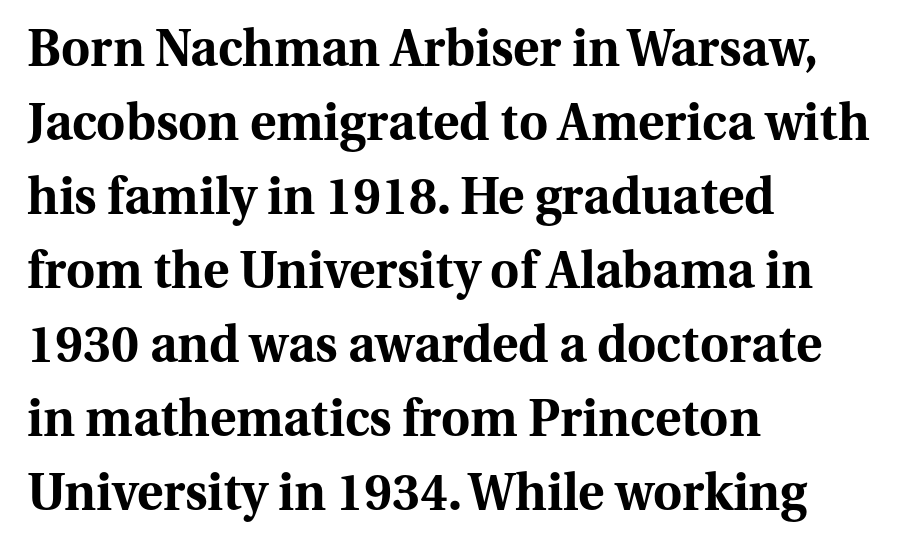
{"serif": "yes", "italic": "no", "bold": "yes", "weight": "bold", "width": "normal", "stroke_contrast": "medium", "x_height": "medium", "monospaced": "no", "underline": "no", "align": "left", "line_spacing": "normal", "line_spacing_ratio": 1.48, "letter_spacing": "normal", "letter_spacing_em": 0.0, "glyph_px": 50}
